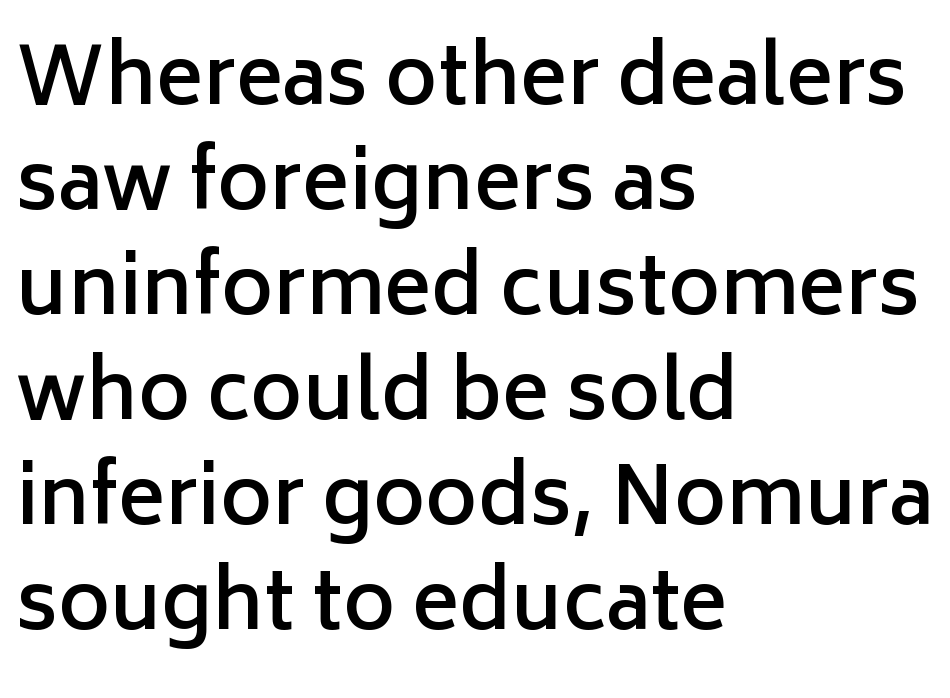
Q: Is the text bold? A: Semi-bold.
Q: Is the text italic (slanted)? A: No, it is upright.
Q: Is the typeface a serif or a sans-serif typeface? A: Sans-serif.
Q: Is the text underlined? A: No.
Q: How is the paragraph aligned? A: Left-aligned.
Q: Is the spacing between letters normal or unusually wide? A: Normal.
Q: Is the spacing between lines tight, normal or loose? A: Normal.
Q: Width (condensed, normal, or wide)? A: Normal.
Q: Stroke contrast? A: Low.
Q: x-height? A: Medium.
Q: Monospaced? A: No.
